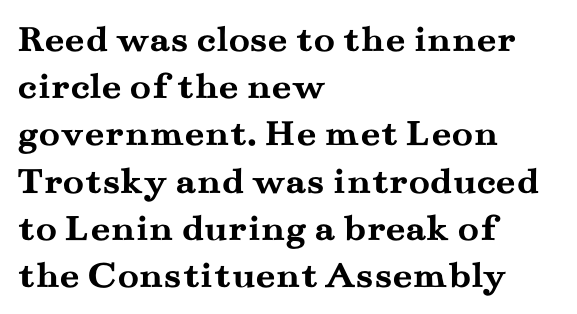
Q: Is the text bold? A: Yes.
Q: Is the text italic (slanted)? A: No, it is upright.
Q: Is the typeface a serif or a sans-serif typeface? A: Serif.
Q: Is the text underlined? A: No.
Q: How is the paragraph aligned? A: Left-aligned.
Q: Is the spacing between letters normal or unusually wide? A: Normal.
Q: Width (condensed, normal, or wide)? A: Wide.
Q: Stroke contrast? A: Medium.
Q: x-height? A: Small.
Q: Monospaced? A: No.
